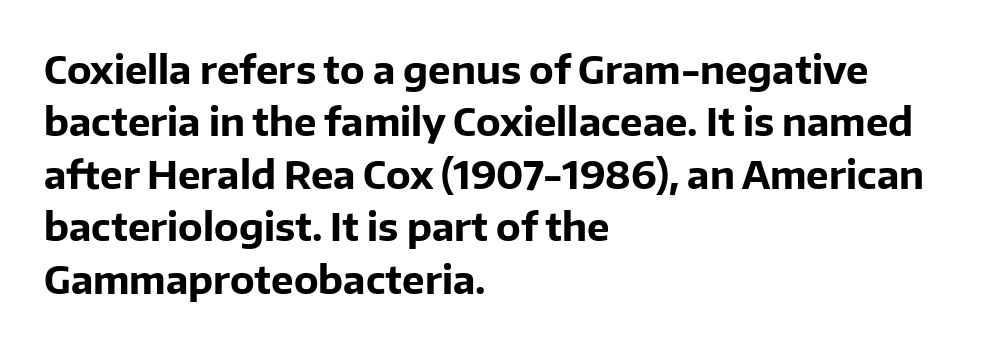
Q: Is the text bold? A: Yes.
Q: Is the text italic (slanted)? A: No, it is upright.
Q: Is the typeface a serif or a sans-serif typeface? A: Sans-serif.
Q: Is the text underlined? A: No.
Q: How is the paragraph aligned? A: Left-aligned.
Q: Is the spacing between letters normal or unusually wide? A: Normal.
Q: Is the spacing between lines tight, normal or loose? A: Normal.
Q: Width (condensed, normal, or wide)? A: Normal.
Q: Stroke contrast? A: Low.
Q: x-height? A: Medium.
Q: Monospaced? A: No.
